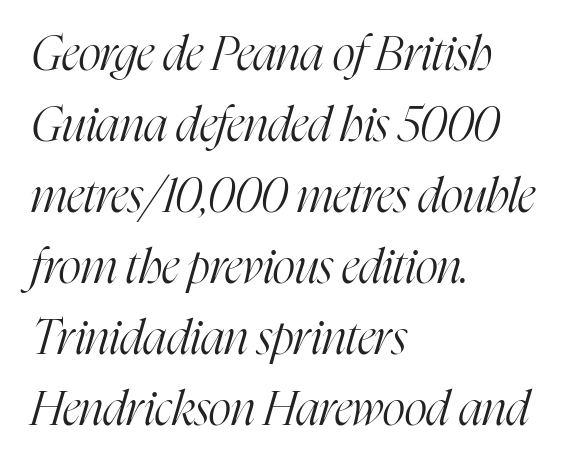
{"serif": "yes", "italic": "yes", "lean": "right", "slant_degrees": 16, "bold": "no", "weight": "light", "width": "condensed", "stroke_contrast": "high", "x_height": "medium", "monospaced": "no", "underline": "no", "align": "left", "line_spacing": "normal", "line_spacing_ratio": 1.48, "letter_spacing": "normal", "letter_spacing_em": 0.0, "glyph_px": 48}
